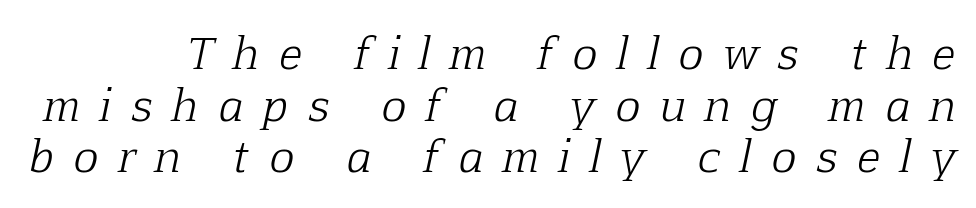
The image shows 42 px light serif type, italic (leaning right); set line spacing 1.23x, unusually wide letter spacing (+0.49 em), not underlined; low stroke contrast and a medium x-height.
